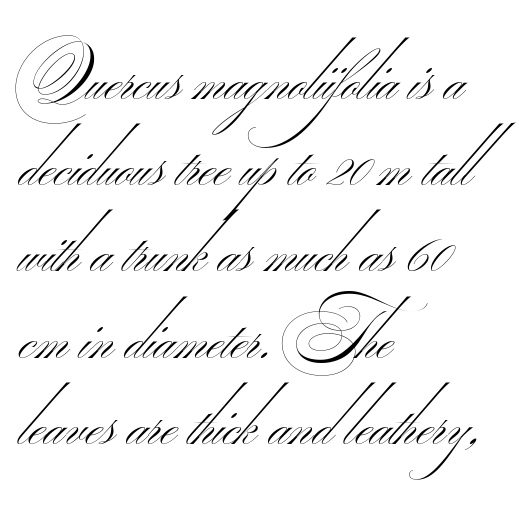
The image shows 69 px thin, wide sans-serif type; set left-aligned, normal line spacing (1.25x), normal letter spacing, not underlined; medium stroke contrast.
